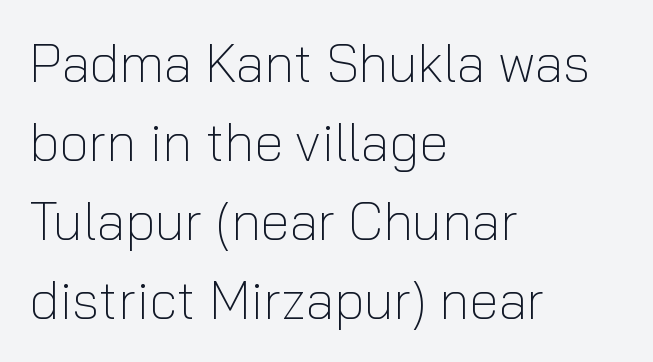
Q: Is the text bold? A: No.
Q: Is the text italic (slanted)? A: No, it is upright.
Q: Is the typeface a serif or a sans-serif typeface? A: Sans-serif.
Q: Is the text underlined? A: No.
Q: How is the paragraph aligned? A: Left-aligned.
Q: Is the spacing between letters normal or unusually wide? A: Normal.
Q: Is the spacing between lines tight, normal or loose? A: Normal.
Q: Width (condensed, normal, or wide)? A: Normal.
Q: Stroke contrast? A: Low.
Q: x-height? A: Medium.
Q: Monospaced? A: No.
